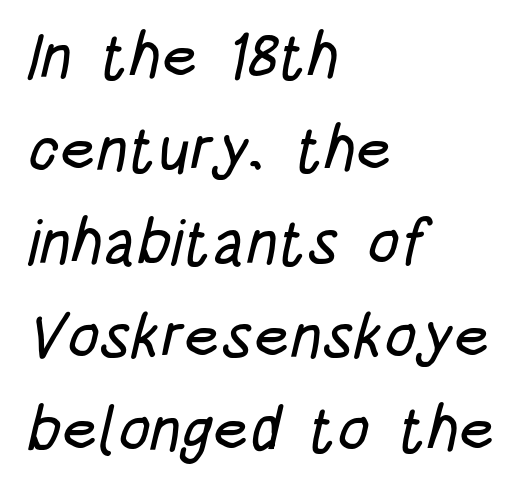
{"serif": "no", "width": "condensed", "stroke_contrast": "low", "x_height": "large", "monospaced": "no", "underline": "no", "align": "left", "line_spacing": "normal", "line_spacing_ratio": 1.48, "letter_spacing": "normal", "letter_spacing_em": 0.0, "glyph_px": 63}
